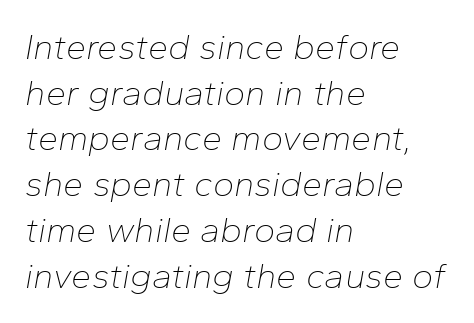
Q: Is the text bold? A: No.
Q: Is the text italic (slanted)? A: Yes, it leans right by about 10 degrees.
Q: Is the text underlined? A: No.
Q: How is the paragraph aligned? A: Left-aligned.
Q: Is the spacing between letters normal or unusually wide? A: Normal.
Q: Is the spacing between lines tight, normal or loose? A: Normal.
Q: Width (condensed, normal, or wide)? A: Normal.
Q: Stroke contrast? A: Low.
Q: x-height? A: Medium.
Q: Monospaced? A: No.
